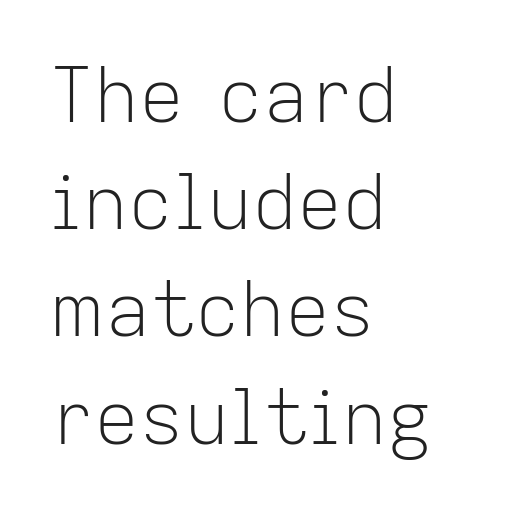
Q: Is the text bold? A: No.
Q: Is the text italic (slanted)? A: No, it is upright.
Q: Is the typeface a serif or a sans-serif typeface? A: Sans-serif.
Q: Is the text underlined? A: No.
Q: How is the paragraph aligned? A: Left-aligned.
Q: Is the spacing between letters normal or unusually wide? A: Normal.
Q: Is the spacing between lines tight, normal or loose? A: Normal.
Q: Width (condensed, normal, or wide)? A: Normal.
Q: Stroke contrast? A: Low.
Q: x-height? A: Medium.
Q: Monospaced? A: No.
